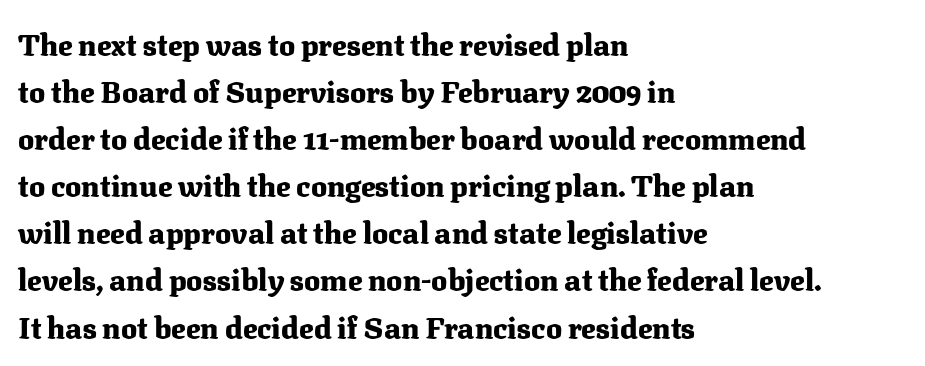
{"serif": "yes", "italic": "no", "bold": "yes", "weight": "heavy", "width": "normal", "stroke_contrast": "medium", "x_height": "medium", "monospaced": "no", "underline": "no", "align": "left", "line_spacing": "normal", "line_spacing_ratio": 1.57, "letter_spacing": "normal", "letter_spacing_em": 0.0, "glyph_px": 30}
